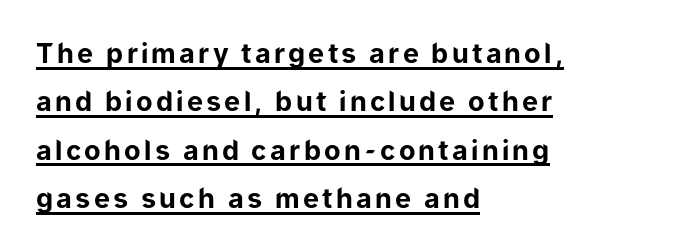
Each line starts at the same left margin while the right side varies. Heft: maximum for text — a bold. Every stem runs plumb, perpendicular to the baseline. The sample's only ornament is a line tracing under the words.
